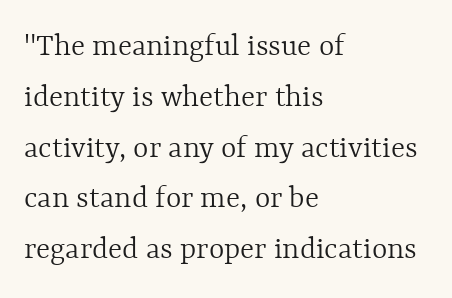
The image shows 33 px light type, upright; set left-aligned, normal line spacing (1.54x), normal letter spacing, not underlined; a medium x-height.
